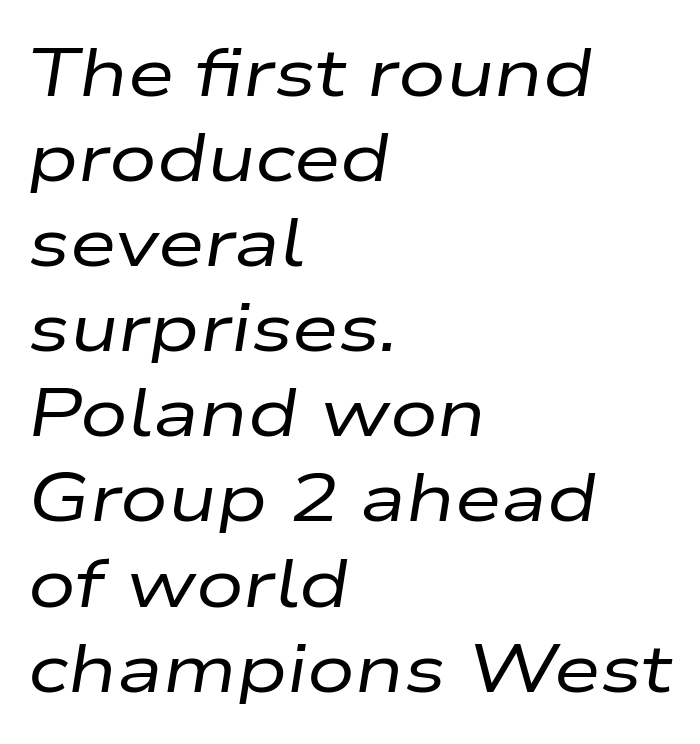
The image shows 67 px regular-weight, wide type, italic (leaning right); set left-aligned, normal line spacing (1.27x), normal letter spacing, not underlined; low stroke contrast and a medium x-height.
